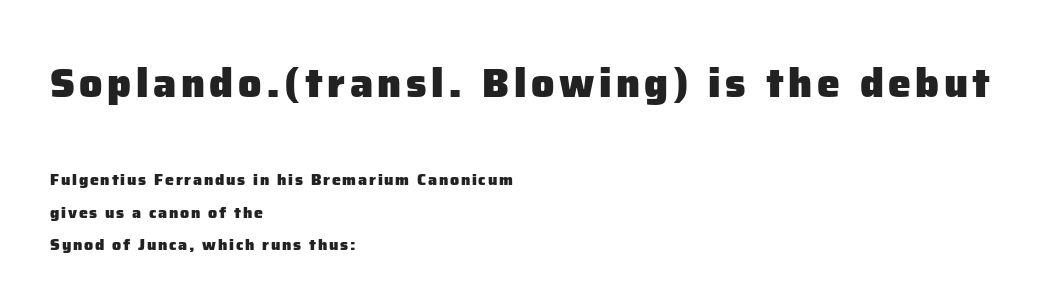
Honestly, there is no underline to notice here at all. Rendered with straight, roman letterforms. Caption: bold face, heavy strokes. The space between consecutive lines is lavish. Scale decreases going downward across the two blocks. The setting favours the left margin, as ordinary paragraphs usually do.
